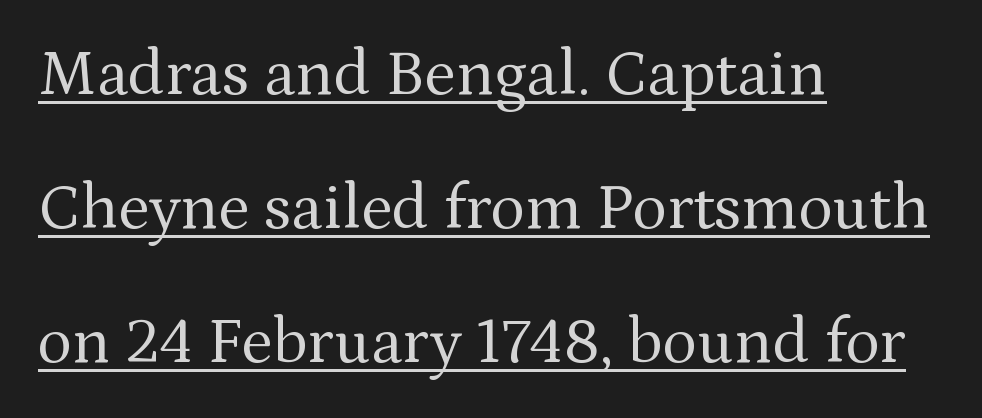
The image shows 65 px regular-weight serif type, upright; set left-aligned, loose line spacing (2.06x), normal letter spacing, underlined; medium stroke contrast and a medium x-height.
